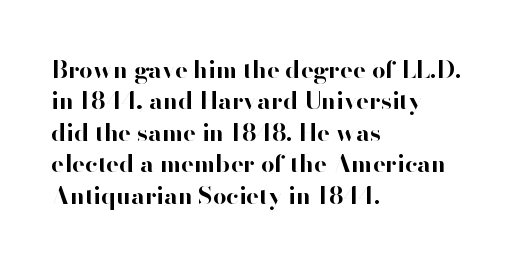
Caption: standard tracking, unaltered. In CSS terms this would be text-align: left. Unlike italic type, these characters show no tilt at all. A dark, heavy texture on the line: the type is bold.
